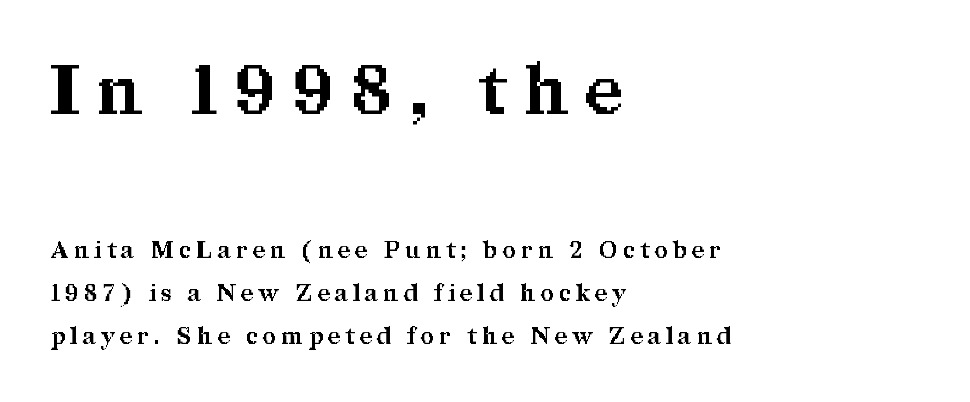
{"serif": "yes", "italic": "no", "bold": "yes", "weight": "bold", "width": "normal", "stroke_contrast": "medium", "x_height": "medium", "monospaced": "no", "underline": "no", "align": "left", "line_spacing_ratio": 1.86, "letter_spacing": "wide", "letter_spacing_em": 0.24, "larger_block": "first", "size_ratio": 3.04, "glyph_px": 70}
